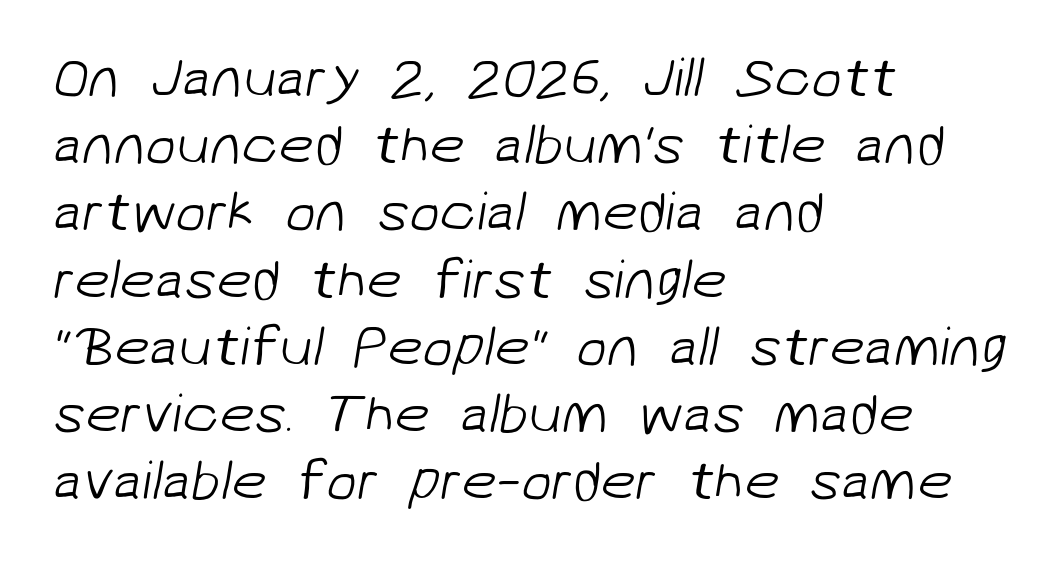
The image shows 56 px light sans-serif type; set left-aligned, line spacing 1.2x, normal letter spacing, not underlined; low stroke contrast and a medium x-height.
